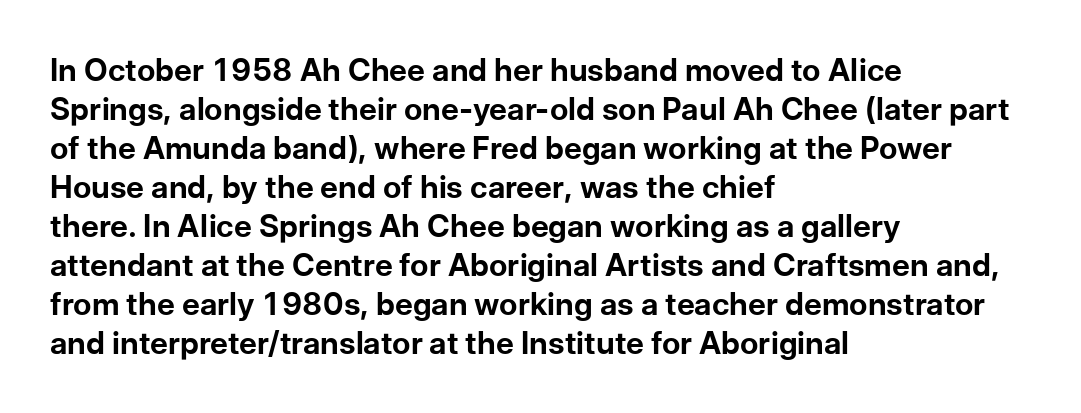
The image shows 31 px bold sans-serif type, upright; set left-aligned, normal line spacing (1.26x), normal letter spacing, not underlined; low stroke contrast and a medium x-height.
